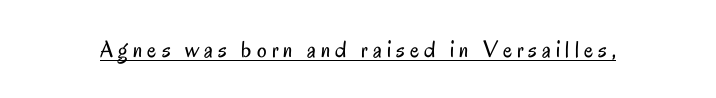
The image shows 24 px text type, upright; set unusually wide letter spacing (+0.21 em), underlined.
